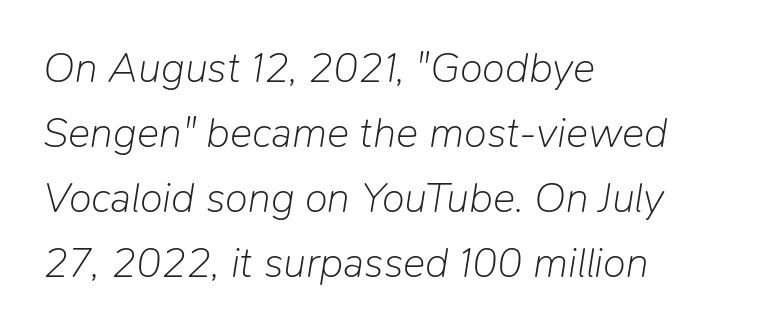
{"italic": "yes", "lean": "right", "slant_degrees": 9, "bold": "no", "weight": "light", "width": "normal", "stroke_contrast": "low", "x_height": "medium", "monospaced": "no", "underline": "no", "align": "left", "line_spacing": "normal", "line_spacing_ratio": 1.55, "letter_spacing": "normal", "letter_spacing_em": 0.0, "glyph_px": 42}
